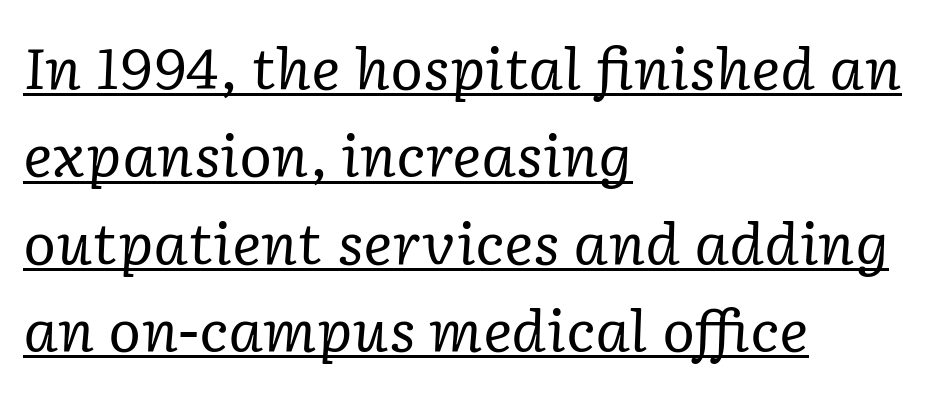
{"serif": "yes", "italic": "yes", "lean": "right", "slant_degrees": 2, "bold": "no", "weight": "regular", "width": "normal", "stroke_contrast": "low", "x_height": "medium", "monospaced": "no", "underline": "yes", "align": "left", "line_spacing": "normal", "line_spacing_ratio": 1.56, "letter_spacing": "normal", "letter_spacing_em": 0.0, "glyph_px": 56}
